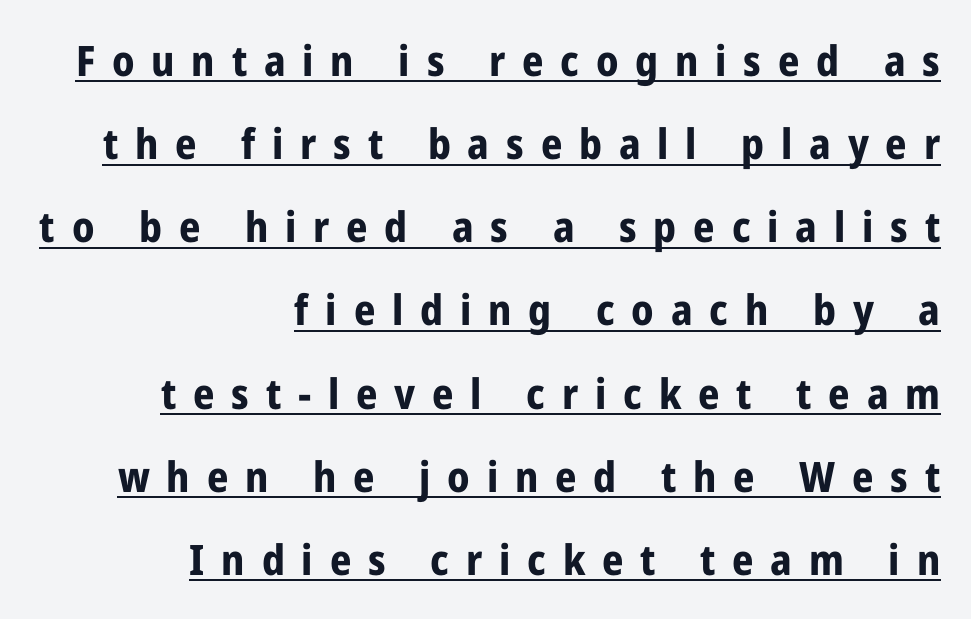
One glance says open: line gaps are wider than usual. Heft: maximum for text — a bold. Students, observe the line beneath the letters — that is underlining. The typeface chosen for these lines omits serifs.
